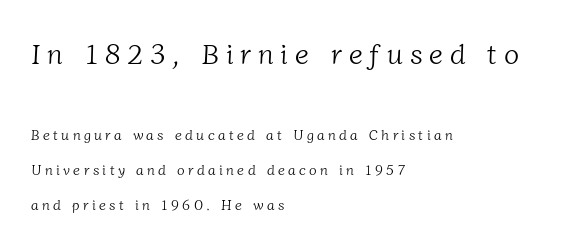
Q: Is the text bold? A: No.
Q: Is the typeface a serif or a sans-serif typeface? A: Serif.
Q: Is the text underlined? A: No.
Q: How is the paragraph aligned? A: Left-aligned.
Q: Is the spacing between letters normal or unusually wide? A: Unusually wide.
Q: Is the spacing between lines tight, normal or loose? A: Loose.
Q: Which block of text is set in a larger size, the first (top) or the second (bottom)? A: The first (top) one.
Q: Width (condensed, normal, or wide)? A: Normal.
Q: Stroke contrast? A: Low.
Q: x-height? A: Medium.
Q: Monospaced? A: No.
